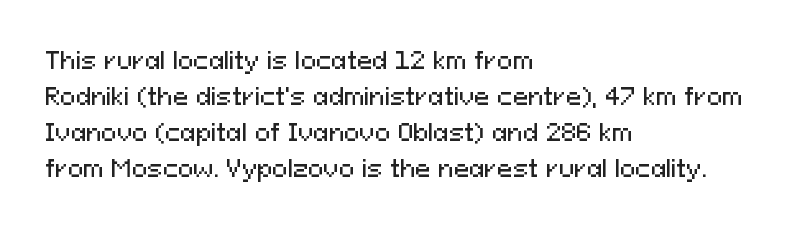
Q: Is the text italic (slanted)? A: No, it is upright.
Q: Is the text underlined? A: No.
Q: How is the paragraph aligned? A: Left-aligned.
Q: Is the spacing between letters normal or unusually wide? A: Normal.
Q: Is the spacing between lines tight, normal or loose? A: Normal.
